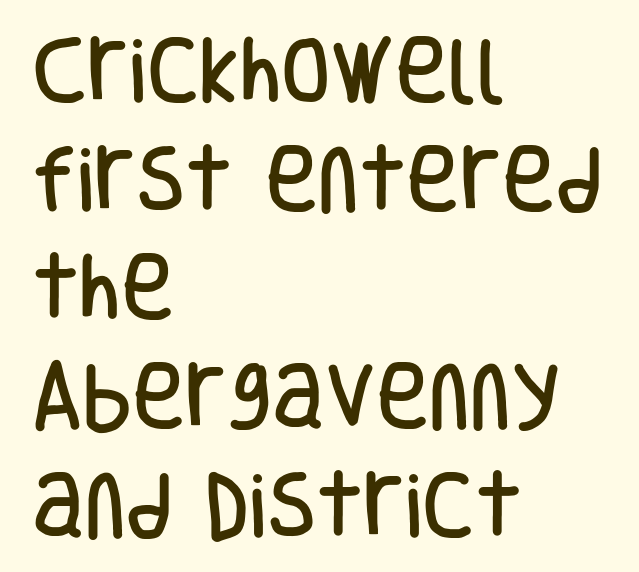
The image shows 72 px condensed sans-serif type, upright; set left-aligned, normal line spacing (1.51x), normal letter spacing, not underlined; low stroke contrast and a large x-height.
